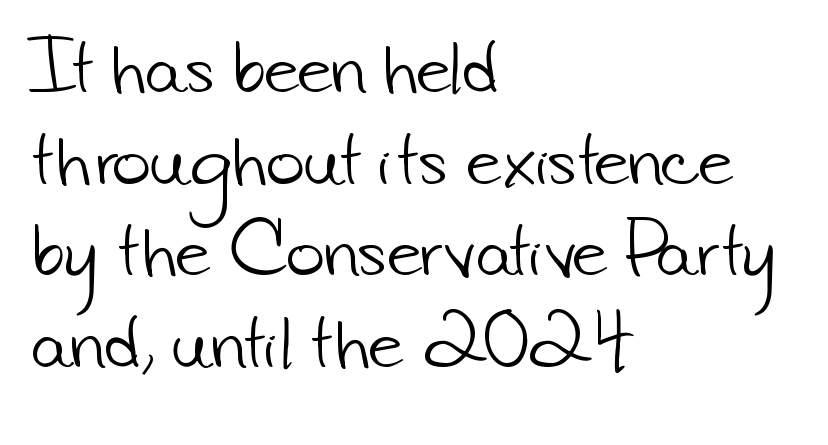
Q: Is the text bold? A: No.
Q: Is the typeface a serif or a sans-serif typeface? A: Sans-serif.
Q: Is the text underlined? A: No.
Q: How is the paragraph aligned? A: Left-aligned.
Q: Is the spacing between letters normal or unusually wide? A: Normal.
Q: Is the spacing between lines tight, normal or loose? A: Normal.
Q: Width (condensed, normal, or wide)? A: Normal.
Q: Stroke contrast? A: Low.
Q: x-height? A: Small.
Q: Monospaced? A: No.
